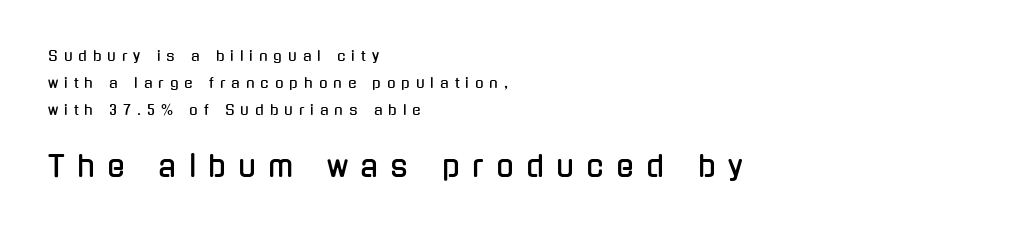
{"serif": "no", "italic": "no", "width": "condensed", "stroke_contrast": "low", "x_height": "medium", "monospaced": "no", "underline": "no", "align": "left", "line_spacing": "loose", "line_spacing_ratio": 1.92, "letter_spacing": "wide", "letter_spacing_em": 0.43, "larger_block": "second", "size_ratio": 2.07, "glyph_px": 29}
